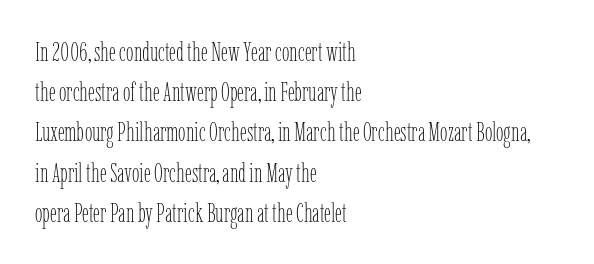
The image shows 27 px text type, upright; set left-aligned, normal line spacing (1.49x), normal letter spacing, not underlined.
